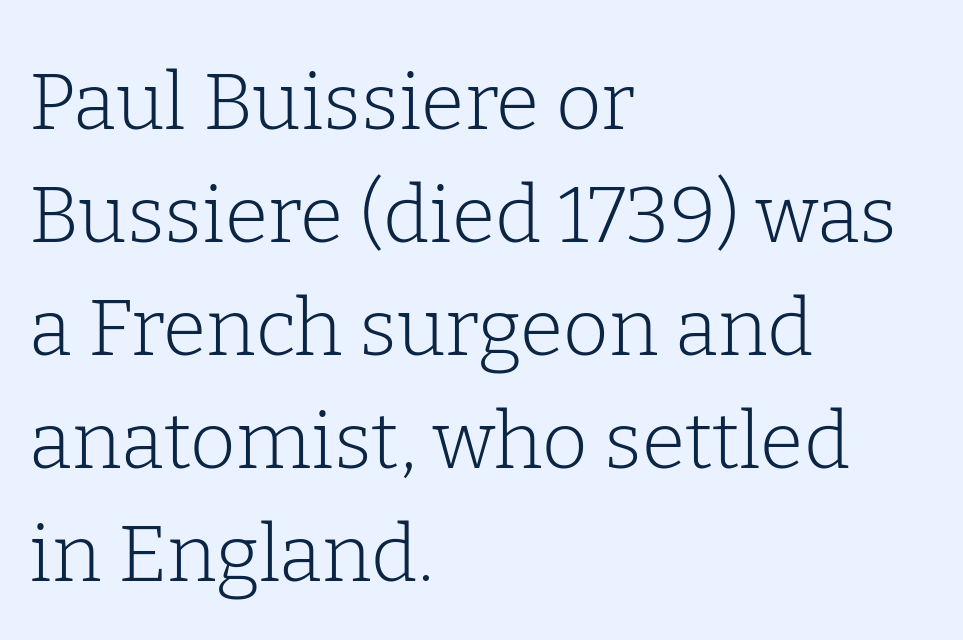
Q: Is the text bold? A: No.
Q: Is the text italic (slanted)? A: No, it is upright.
Q: Is the typeface a serif or a sans-serif typeface? A: Serif.
Q: Is the text underlined? A: No.
Q: How is the paragraph aligned? A: Left-aligned.
Q: Is the spacing between letters normal or unusually wide? A: Normal.
Q: Is the spacing between lines tight, normal or loose? A: Normal.
Q: Width (condensed, normal, or wide)? A: Normal.
Q: Stroke contrast? A: Low.
Q: x-height? A: Medium.
Q: Monospaced? A: No.
